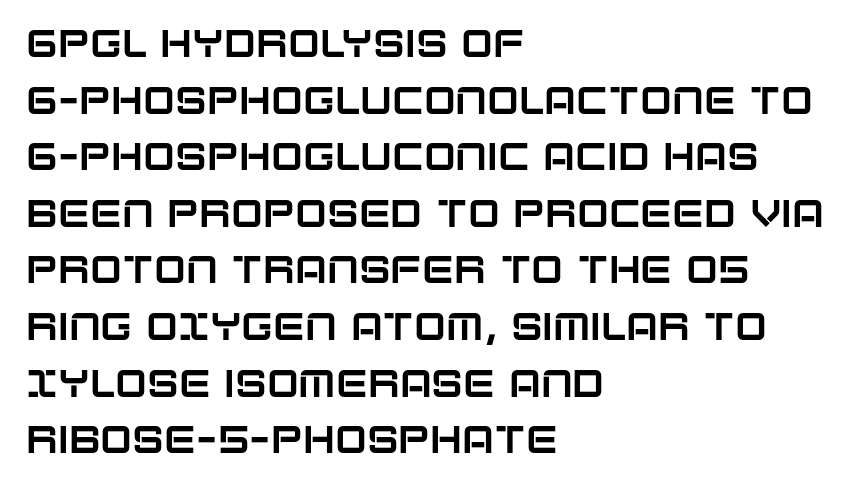
Q: Is the text italic (slanted)? A: No, it is upright.
Q: Is the typeface a serif or a sans-serif typeface? A: Sans-serif.
Q: Is the text underlined? A: No.
Q: How is the paragraph aligned? A: Left-aligned.
Q: Is the spacing between letters normal or unusually wide? A: Normal.
Q: Is the spacing between lines tight, normal or loose? A: Normal.
Q: Width (condensed, normal, or wide)? A: Normal.
Q: Stroke contrast? A: Low.
Q: x-height? A: Large.
Q: Monospaced? A: No.
